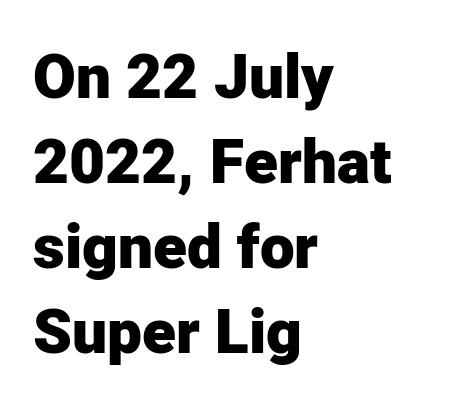
The characters look thick and weighty, a clear bold. The lines are quadded left. Vertical spacing — default. Quick note: not italic, upright.
